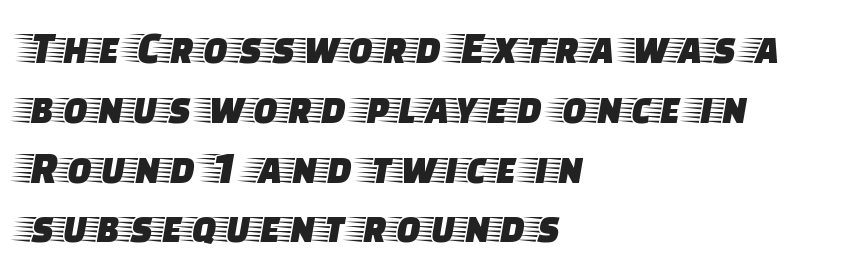
Vertically, the passage feels balanced, rows spaced as you'd expect. Classification — serif. A typesetter would call this proportional, since set widths differ per character. Compared with a centered layout, this one pins lines to the left instead. The baseline area is clear.
